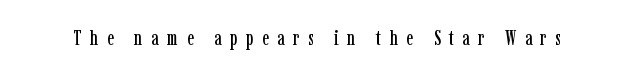
The image shows 20 px text type, upright; set unusually wide letter spacing (+0.43 em), not underlined.
